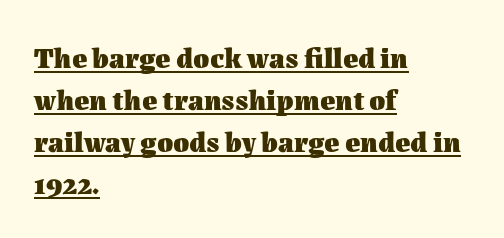
Q: Is the text bold? A: Yes.
Q: Is the text italic (slanted)? A: No, it is upright.
Q: Is the text underlined? A: Yes.
Q: How is the paragraph aligned? A: Left-aligned.
Q: Is the spacing between letters normal or unusually wide? A: Normal.
Q: Is the spacing between lines tight, normal or loose? A: Normal.
Q: Width (condensed, normal, or wide)? A: Normal.
Q: Stroke contrast? A: Medium.
Q: x-height? A: Medium.
Q: Monospaced? A: No.
